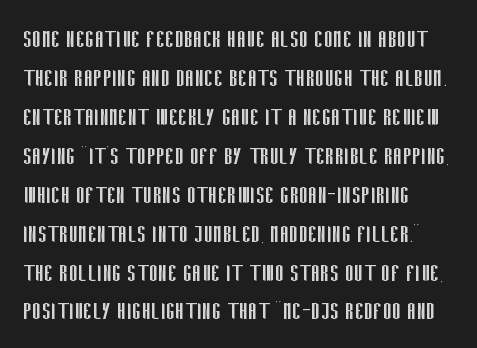
The image shows 28 px regular-weight, condensed sans-serif type, upright; set left-aligned, normal line spacing (1.39x), normal letter spacing, not underlined; low stroke contrast and a large x-height.
